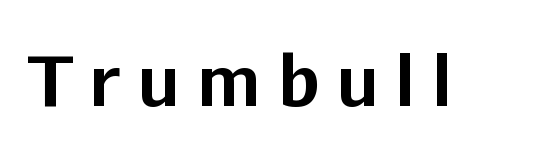
Q: Is the text bold? A: Yes.
Q: Is the text italic (slanted)? A: No, it is upright.
Q: Is the typeface a serif or a sans-serif typeface? A: Sans-serif.
Q: Is the text underlined? A: No.
Q: Is the spacing between letters normal or unusually wide? A: Unusually wide.
Q: Width (condensed, normal, or wide)? A: Normal.
Q: Stroke contrast? A: Low.
Q: x-height? A: Medium.
Q: Monospaced? A: No.
